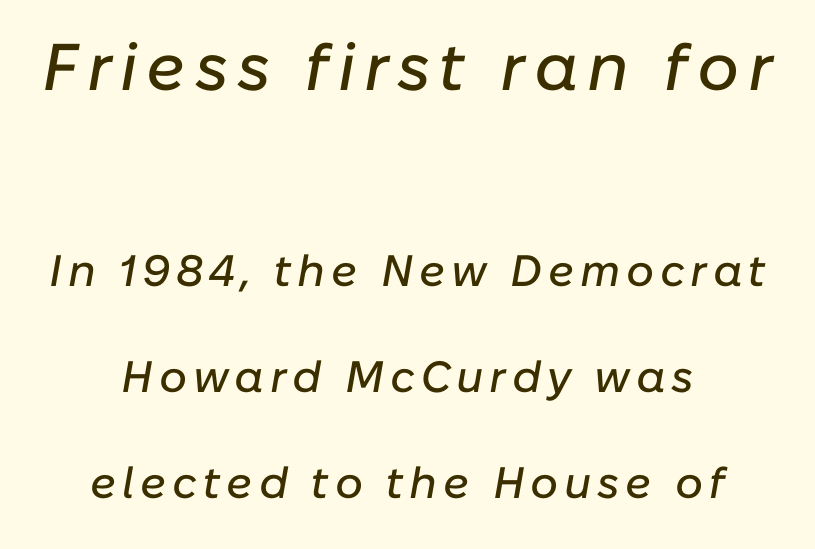
Look at the glyph heights: the upper group is clearly the bigger setting. Looks like regular typesetting: each glyph gets only the width it needs. The line-height multiplier appears high, well above default. Observe the lean: these are italic letterforms. The area under the type is left untouched. A centered setting, common on invitations and titles, is used for this passage.
